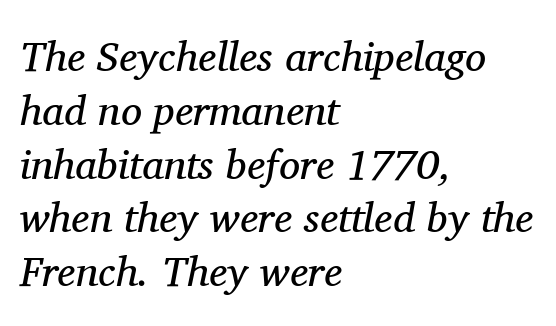
{"serif": "yes", "italic": "yes", "lean": "right", "slant_degrees": 11, "bold": "no", "weight": "regular", "width": "normal", "stroke_contrast": "medium", "x_height": "medium", "monospaced": "no", "underline": "no", "align": "left", "line_spacing": "normal", "line_spacing_ratio": 1.28, "letter_spacing": "normal", "letter_spacing_em": 0.0, "glyph_px": 42}
